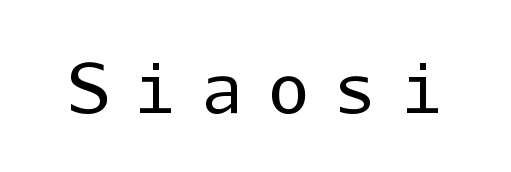
The image shows 68 px regular-weight sans-serif type, upright, monospaced; set unusually wide letter spacing (+0.38 em), not underlined; low stroke contrast and a medium x-height.
